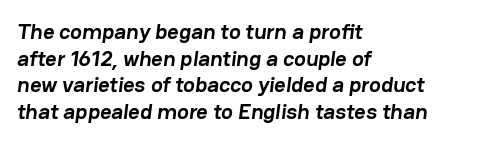
The image shows 22 px bold type; set left-aligned, line spacing 1.21x, normal letter spacing, not underlined.
